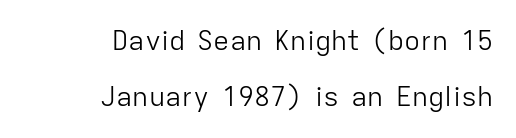
The image shows 27 px text type, upright; set right-aligned, loose line spacing (2.09x), normal letter spacing, not underlined.
